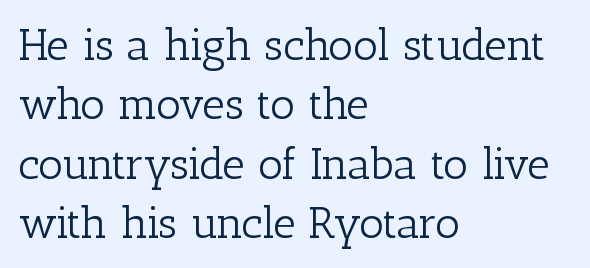
{"serif": "yes", "italic": "no", "bold": "no", "weight": "light", "width": "normal", "stroke_contrast": "low", "x_height": "medium", "monospaced": "no", "underline": "no", "align": "left", "line_spacing": "normal", "line_spacing_ratio": 1.35, "letter_spacing": "normal", "letter_spacing_em": 0.0, "glyph_px": 44}
